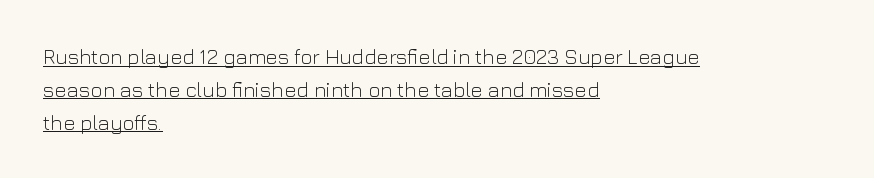
The image shows 21 px text type, upright; set left-aligned, normal line spacing (1.56x), normal letter spacing, underlined.
